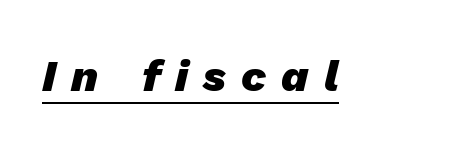
{"italic": "yes", "lean": "right", "slant_degrees": 13, "bold": "yes", "weight": "heavy", "width": "normal", "stroke_contrast": "low", "x_height": "medium", "monospaced": "no", "underline": "yes", "letter_spacing": "wide", "letter_spacing_em": 0.34, "glyph_px": 44}
